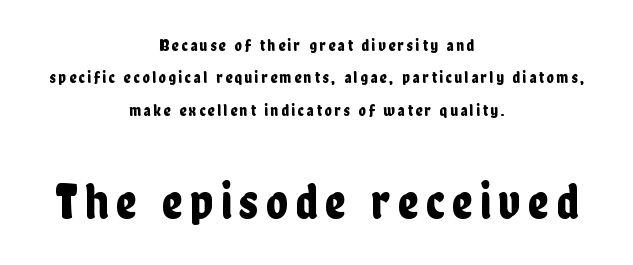
Q: Is the text italic (slanted)? A: No, it is upright.
Q: Is the typeface a serif or a sans-serif typeface? A: Sans-serif.
Q: Is the text underlined? A: No.
Q: How is the paragraph aligned? A: Centered.
Q: Is the spacing between lines tight, normal or loose? A: Loose.
Q: Which block of text is set in a larger size, the first (top) or the second (bottom)? A: The second (bottom) one.
Q: Width (condensed, normal, or wide)? A: Condensed.
Q: Stroke contrast? A: Low.
Q: x-height? A: Medium.
Q: Monospaced? A: No.
